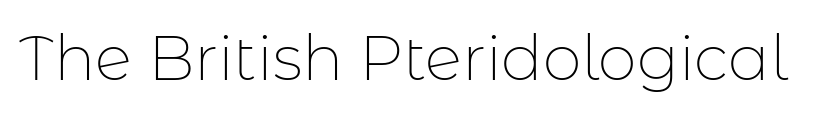
Q: Is the text bold? A: No.
Q: Is the text italic (slanted)? A: No, it is upright.
Q: Is the typeface a serif or a sans-serif typeface? A: Sans-serif.
Q: Is the text underlined? A: No.
Q: Is the spacing between letters normal or unusually wide? A: Normal.
Q: Width (condensed, normal, or wide)? A: Normal.
Q: Stroke contrast? A: Low.
Q: x-height? A: Medium.
Q: Monospaced? A: No.
